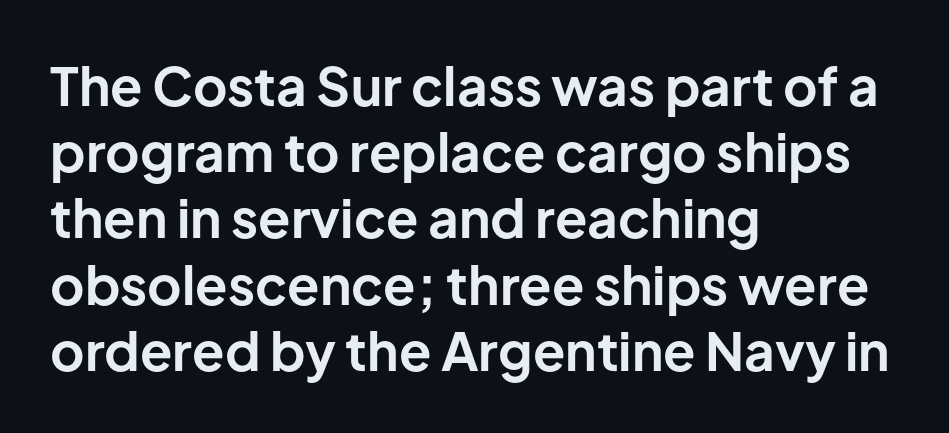
The image shows 53 px bold sans-serif type, upright; set left-aligned, normal line spacing (1.25x), normal letter spacing, not underlined; low stroke contrast and a medium x-height.
